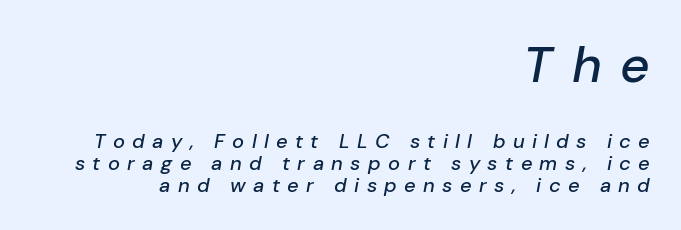
The image shows 51 px text type, italic (leaning right); set right-aligned, tight line spacing (1.1x), unusually wide letter spacing (+0.37 em), not underlined; the first (top) block is 2.55x larger; low stroke contrast and a medium x-height.
